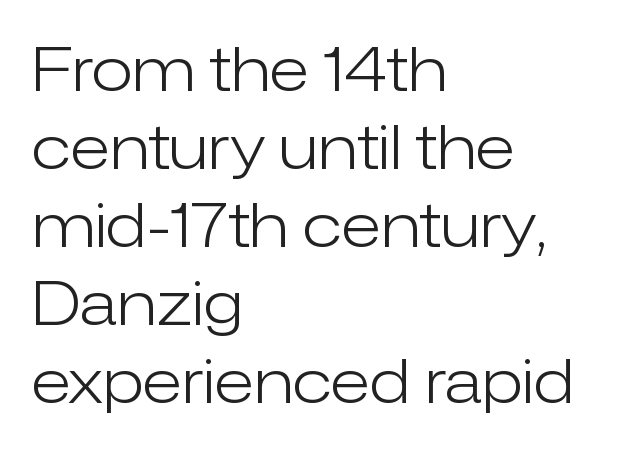
Q: Is the text bold? A: No.
Q: Is the text italic (slanted)? A: No, it is upright.
Q: Is the typeface a serif or a sans-serif typeface? A: Sans-serif.
Q: Is the text underlined? A: No.
Q: How is the paragraph aligned? A: Left-aligned.
Q: Is the spacing between letters normal or unusually wide? A: Normal.
Q: Is the spacing between lines tight, normal or loose? A: Normal.
Q: Width (condensed, normal, or wide)? A: Normal.
Q: Stroke contrast? A: Low.
Q: x-height? A: Medium.
Q: Monospaced? A: No.
